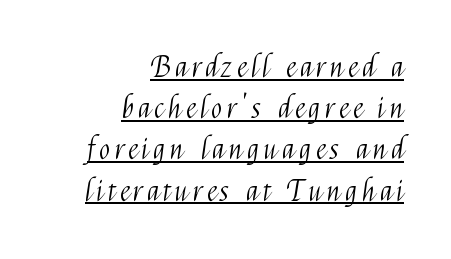
Line ends are locked; line starts wander. Is this a heavy cut? Hardly; it is regular or lighter. This sample has the flowing, uneven cadence of proportional lettering. The specimen includes a rule beneath the text block's lines. The characters display no serif detailing; their extremities are plain.
